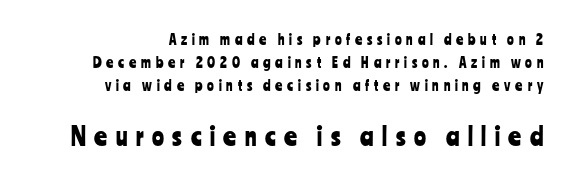
{"italic": "no", "underline": "no", "line_spacing": "normal", "line_spacing_ratio": 1.64, "letter_spacing": "wide", "letter_spacing_em": 0.34, "larger_block": "second", "size_ratio": 1.79, "glyph_px": 25}
